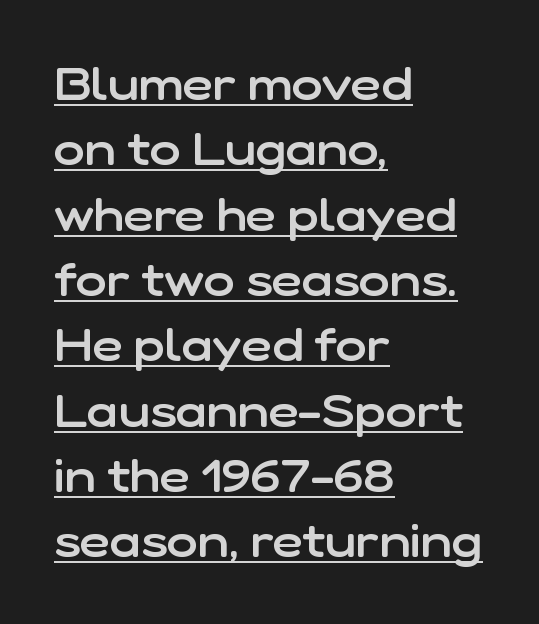
{"serif": "no", "italic": "no", "bold": "semi", "weight": "semibold", "width": "normal", "stroke_contrast": "low", "x_height": "medium", "monospaced": "no", "underline": "yes", "align": "left", "line_spacing": "normal", "line_spacing_ratio": 1.39, "letter_spacing": "normal", "letter_spacing_em": 0.0, "glyph_px": 47}
